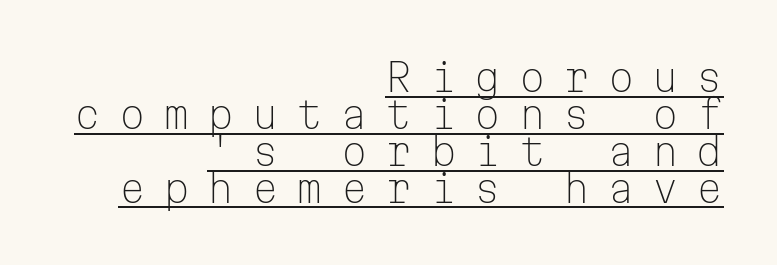
The image shows 38 px light sans-serif type, upright, monospaced; set right-aligned, tight line spacing (0.97x), unusually wide letter spacing (+0.47 em), underlined; low stroke contrast and a medium x-height.
